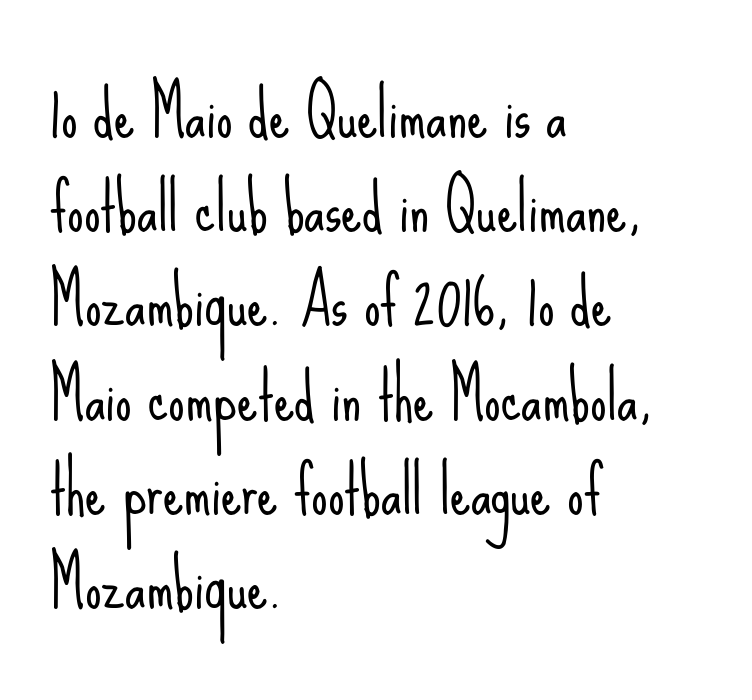
{"serif": "no", "italic": "no", "bold": "no", "weight": "light", "width": "condensed", "stroke_contrast": "low", "x_height": "small", "monospaced": "no", "underline": "no", "align": "left", "line_spacing": "normal", "line_spacing_ratio": 1.45, "letter_spacing": "normal", "letter_spacing_em": 0.0, "glyph_px": 65}
